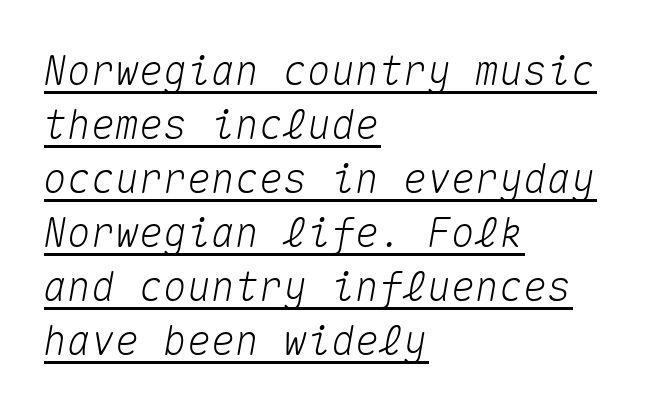
Q: Is the text italic (slanted)? A: Yes, it leans right by about 10 degrees.
Q: Is the text underlined? A: Yes.
Q: How is the paragraph aligned? A: Left-aligned.
Q: Is the spacing between letters normal or unusually wide? A: Normal.
Q: Is the spacing between lines tight, normal or loose? A: Normal.
Q: Width (condensed, normal, or wide)? A: Normal.
Q: Stroke contrast? A: Medium.
Q: x-height? A: Medium.
Q: Monospaced? A: Yes.
